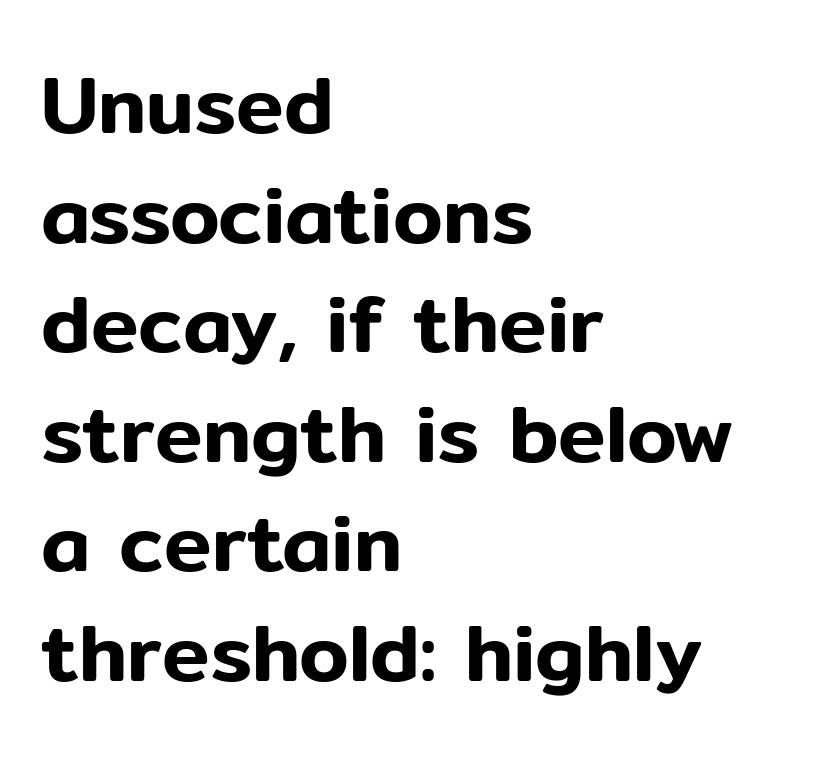
The image shows 80 px sans-serif type, upright; set left-aligned, normal line spacing (1.37x), normal letter spacing, not underlined; low stroke contrast and a medium x-height.
